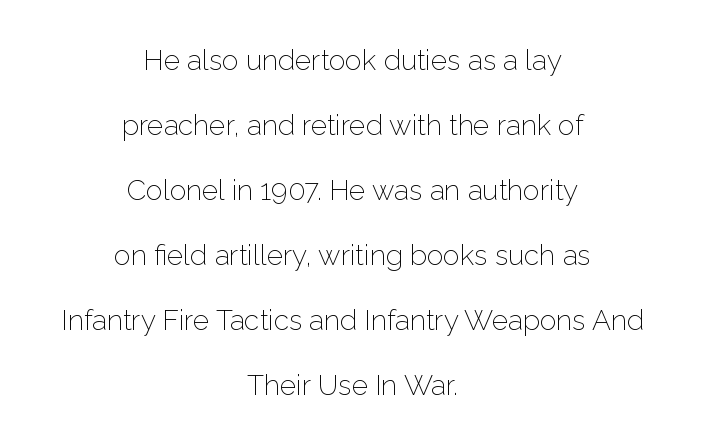
{"serif": "no", "italic": "no", "bold": "no", "weight": "light", "width": "normal", "stroke_contrast": "low", "x_height": "medium", "monospaced": "no", "underline": "no", "align": "center", "line_spacing": "loose", "line_spacing_ratio": 2.32, "letter_spacing": "normal", "letter_spacing_em": 0.0, "glyph_px": 28}
